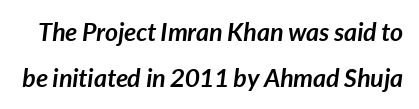
What weight is shown? A full bold with thick strokes. Glyph-to-glyph distance matches everyday printed text. Underlining? Definitely not there. Posture: slanted.
